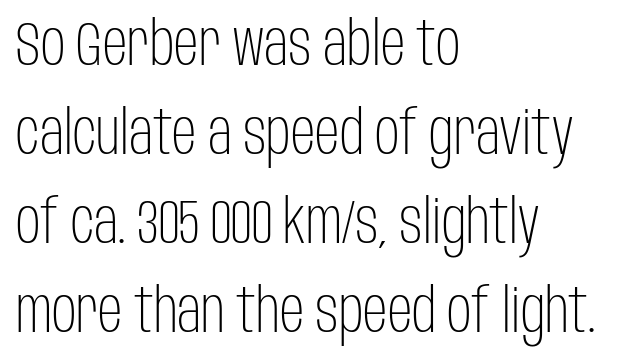
{"serif": "no", "italic": "no", "bold": "no", "weight": "light", "width": "condensed", "stroke_contrast": "low", "x_height": "large", "monospaced": "no", "underline": "no", "align": "left", "line_spacing": "normal", "line_spacing_ratio": 1.46, "letter_spacing": "normal", "letter_spacing_em": 0.0, "glyph_px": 61}
